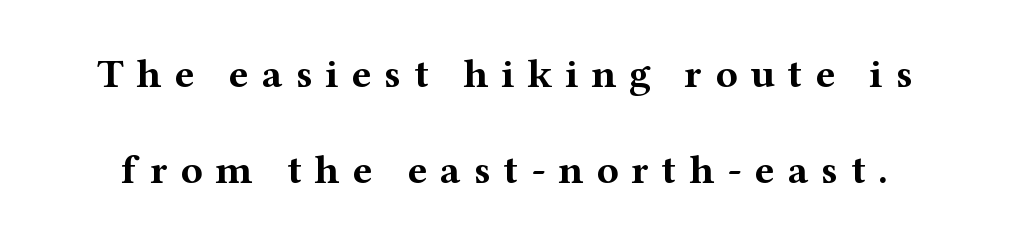
{"serif": "yes", "italic": "no", "bold": "yes", "weight": "bold", "width": "wide", "stroke_contrast": "medium", "x_height": "medium", "monospaced": "no", "underline": "no", "line_spacing": "loose", "line_spacing_ratio": 2.34, "letter_spacing": "wide", "letter_spacing_em": 0.31, "glyph_px": 41}
